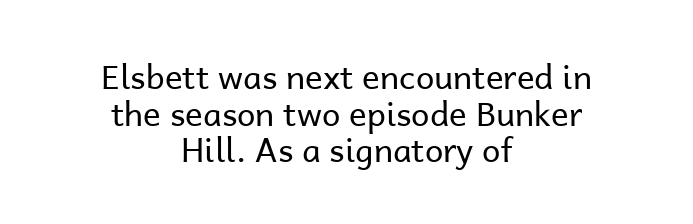
Q: Is the text bold? A: No.
Q: Is the text italic (slanted)? A: No, it is upright.
Q: Is the typeface a serif or a sans-serif typeface? A: Sans-serif.
Q: Is the text underlined? A: No.
Q: How is the paragraph aligned? A: Centered.
Q: Is the spacing between letters normal or unusually wide? A: Normal.
Q: Is the spacing between lines tight, normal or loose? A: Tight.
Q: Width (condensed, normal, or wide)? A: Normal.
Q: Stroke contrast? A: Low.
Q: x-height? A: Medium.
Q: Monospaced? A: No.
